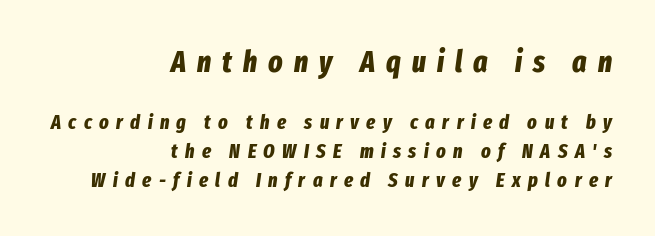
{"italic": "yes", "lean": "right", "slant_degrees": 8, "bold": "yes", "weight": "bold", "width": "condensed", "stroke_contrast": "low", "x_height": "medium", "monospaced": "no", "underline": "no", "align": "right", "line_spacing": "normal", "line_spacing_ratio": 1.44, "letter_spacing": "wide", "letter_spacing_em": 0.37, "larger_block": "first", "size_ratio": 1.5, "glyph_px": 30}
